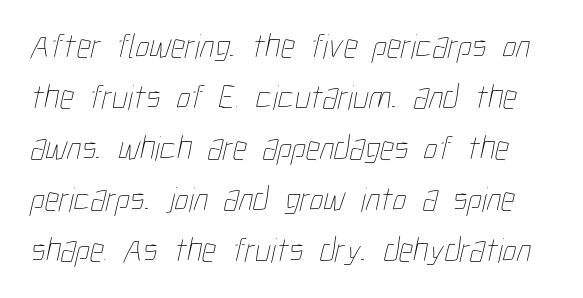
The passage shown is typed in a proportional face where columns would drift. The space between consecutive lines is moderate. Descenders hang freely into open space. Short note: letters normally spaced. This reads as an unemphasized weight, regular at the heaviest.
